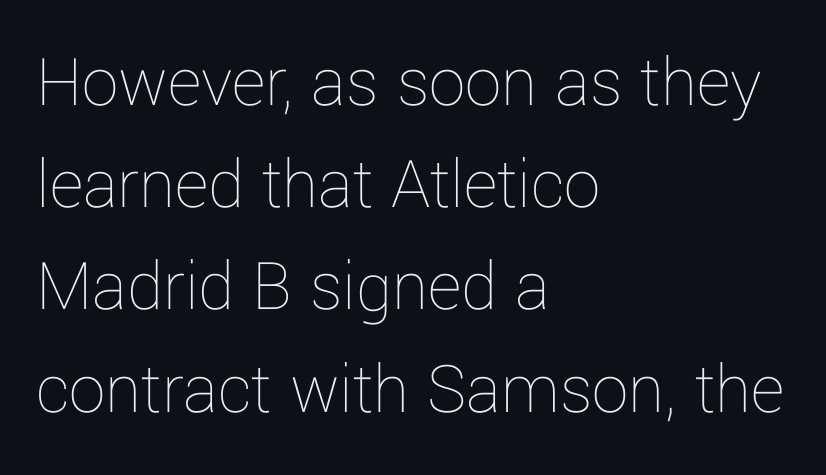
In terms of posture, this sample is upright. You could call the tracking neutral — neither tight nor loose. The specimen omits any rule beneath the text block's lines. One glance says typical: line gaps are just what's usual. Think of a printed novel: that variable character pitch is what you see here.
